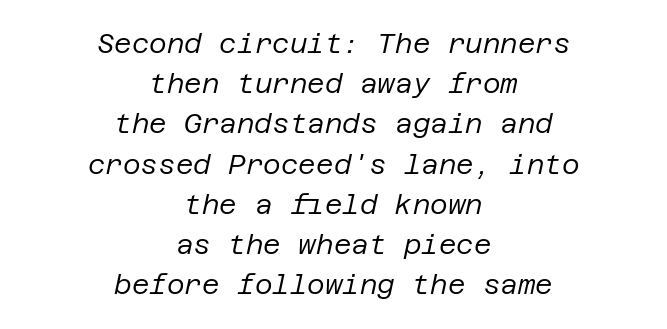
Q: Is the text bold? A: No.
Q: Is the text italic (slanted)? A: Yes, it leans right by about 12 degrees.
Q: Is the text underlined? A: No.
Q: How is the paragraph aligned? A: Centered.
Q: Is the spacing between letters normal or unusually wide? A: Normal.
Q: Is the spacing between lines tight, normal or loose? A: Normal.
